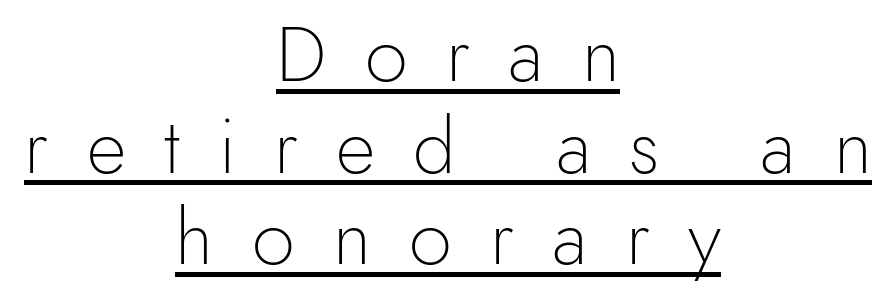
Is this a sans? Yes — the strokes have no serifs. Each letter keeps its own natural width here, so spacing adapts to shape. The letters are spread apart with noticeably loose tracking. Both edges are ragged and mirror each other, which tells us the setting is centered.
